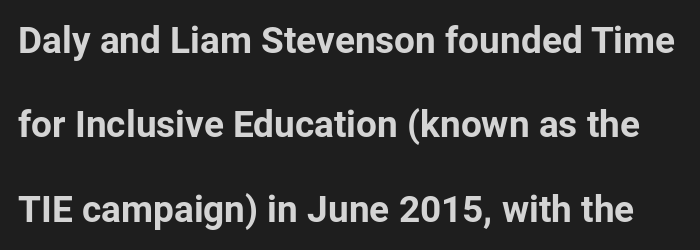
The rendering keeps characters at their native spacing. You can tell it's not italic because the verticals are truly vertical. These lines are rendered in a variable-pitch font. The string is rendered with underlining switched off.
